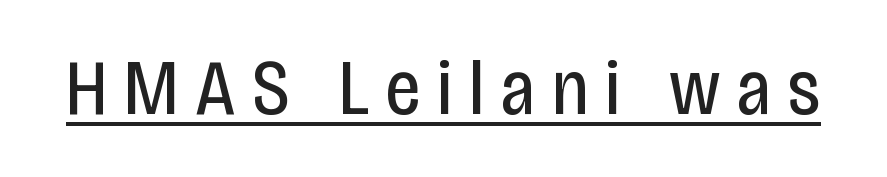
Q: Is the text bold? A: No.
Q: Is the text italic (slanted)? A: No, it is upright.
Q: Is the typeface a serif or a sans-serif typeface? A: Sans-serif.
Q: Is the text underlined? A: Yes.
Q: Is the spacing between letters normal or unusually wide? A: Unusually wide.
Q: Width (condensed, normal, or wide)? A: Condensed.
Q: Stroke contrast? A: Low.
Q: x-height? A: Large.
Q: Monospaced? A: No.
